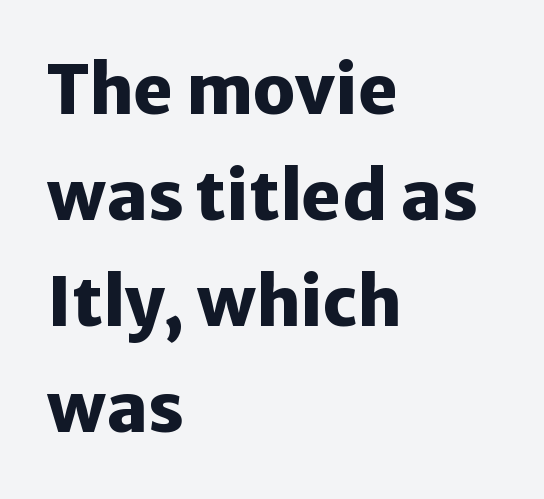
Q: Is the text bold? A: Yes.
Q: Is the text italic (slanted)? A: No, it is upright.
Q: Is the typeface a serif or a sans-serif typeface? A: Sans-serif.
Q: Is the text underlined? A: No.
Q: How is the paragraph aligned? A: Left-aligned.
Q: Is the spacing between letters normal or unusually wide? A: Normal.
Q: Is the spacing between lines tight, normal or loose? A: Normal.
Q: Width (condensed, normal, or wide)? A: Normal.
Q: Stroke contrast? A: Low.
Q: x-height? A: Medium.
Q: Monospaced? A: No.
